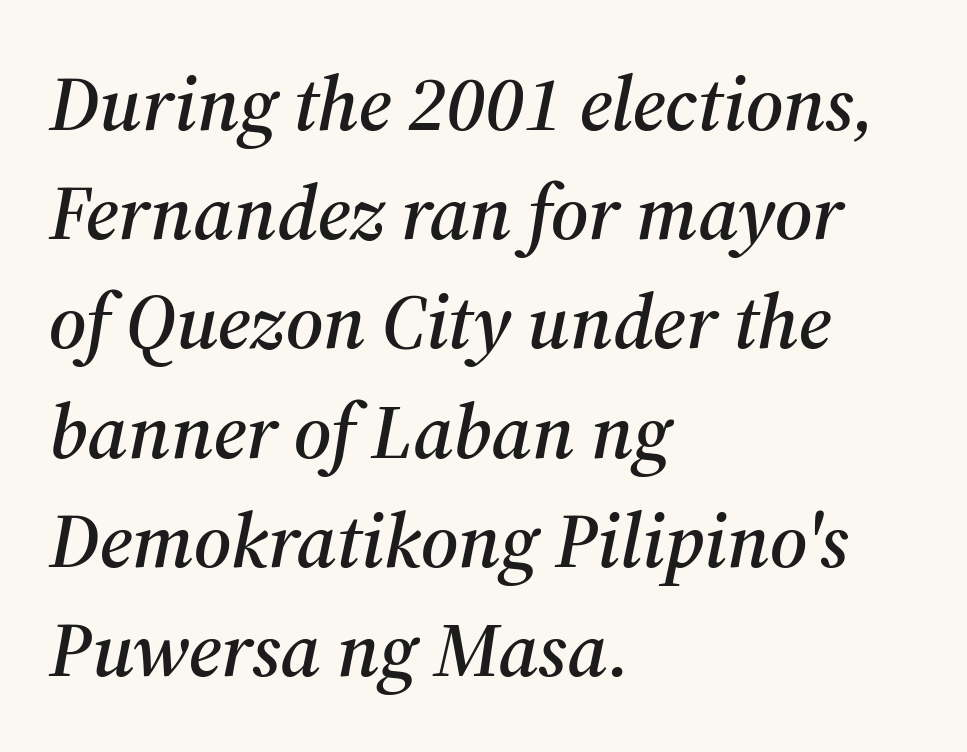
{"serif": "yes", "italic": "yes", "lean": "right", "slant_degrees": 12, "width": "normal", "stroke_contrast": "medium", "x_height": "medium", "monospaced": "no", "underline": "no", "align": "left", "line_spacing": "normal", "line_spacing_ratio": 1.4, "letter_spacing": "normal", "letter_spacing_em": 0.0, "glyph_px": 78}
